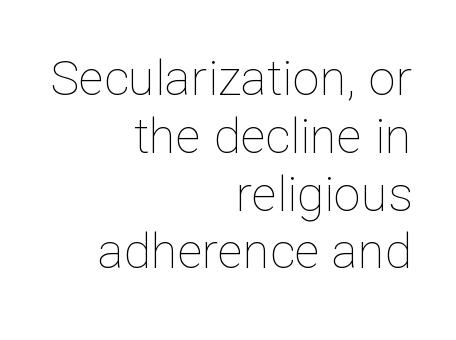
{"italic": "no", "bold": "no", "weight": "thin", "width": "normal", "stroke_contrast": "low", "x_height": "medium", "monospaced": "no", "underline": "no", "align": "right", "line_spacing_ratio": 1.18, "letter_spacing": "normal", "letter_spacing_em": 0.0, "glyph_px": 49}
